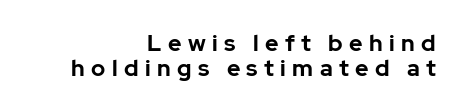
Q: Is the text bold? A: Yes.
Q: Is the text italic (slanted)? A: No, it is upright.
Q: Is the text underlined? A: No.
Q: How is the paragraph aligned? A: Right-aligned.
Q: Is the spacing between letters normal or unusually wide? A: Unusually wide.
Q: Is the spacing between lines tight, normal or loose? A: Tight.
